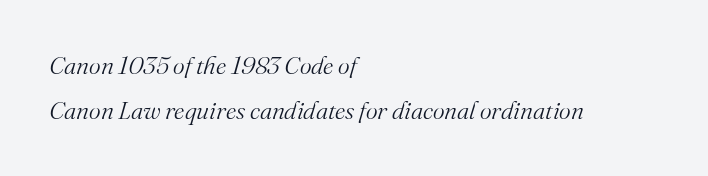
Is this a heavy cut? Hardly; it is regular or lighter. The passage is arranged the way most books set body copy — flush left. Would a proofreader flag this as italicized? Yes. Underlining? Definitely not there. Nobody touched the tracking dial on this one.
